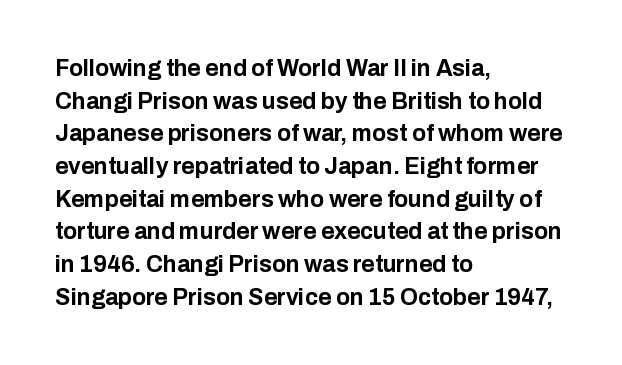
Q: Is the text bold? A: Yes.
Q: Is the text italic (slanted)? A: No, it is upright.
Q: Is the text underlined? A: No.
Q: How is the paragraph aligned? A: Left-aligned.
Q: Is the spacing between letters normal or unusually wide? A: Normal.
Q: Is the spacing between lines tight, normal or loose? A: Normal.
